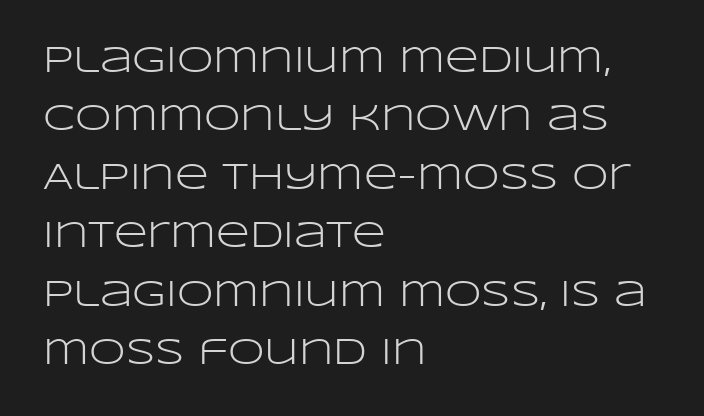
The image shows 37 px light, wide sans-serif type, upright; set left-aligned, normal line spacing (1.58x), normal letter spacing, not underlined; low stroke contrast and a large x-height.
